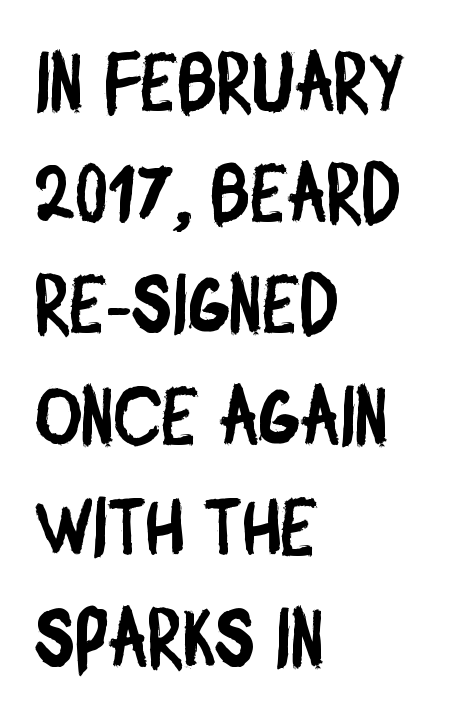
Q: Is the typeface a serif or a sans-serif typeface? A: Sans-serif.
Q: Is the text underlined? A: No.
Q: How is the paragraph aligned? A: Left-aligned.
Q: Is the spacing between letters normal or unusually wide? A: Normal.
Q: Is the spacing between lines tight, normal or loose? A: Normal.
Q: Width (condensed, normal, or wide)? A: Condensed.
Q: Stroke contrast? A: Low.
Q: x-height? A: Large.
Q: Monospaced? A: No.
